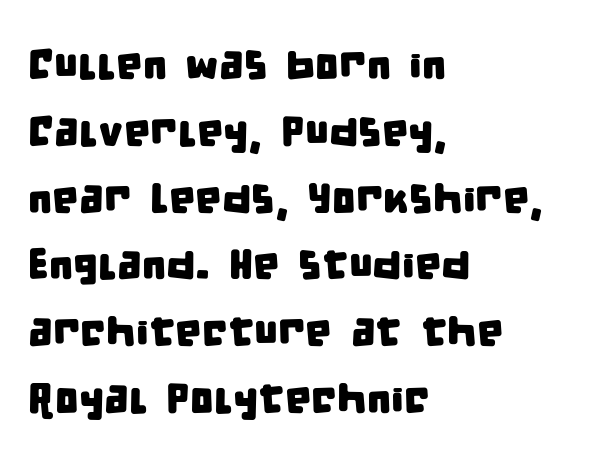
The image shows 42 px condensed sans-serif type; set left-aligned, normal line spacing (1.59x), normal letter spacing, not underlined; low stroke contrast and a large x-height.
